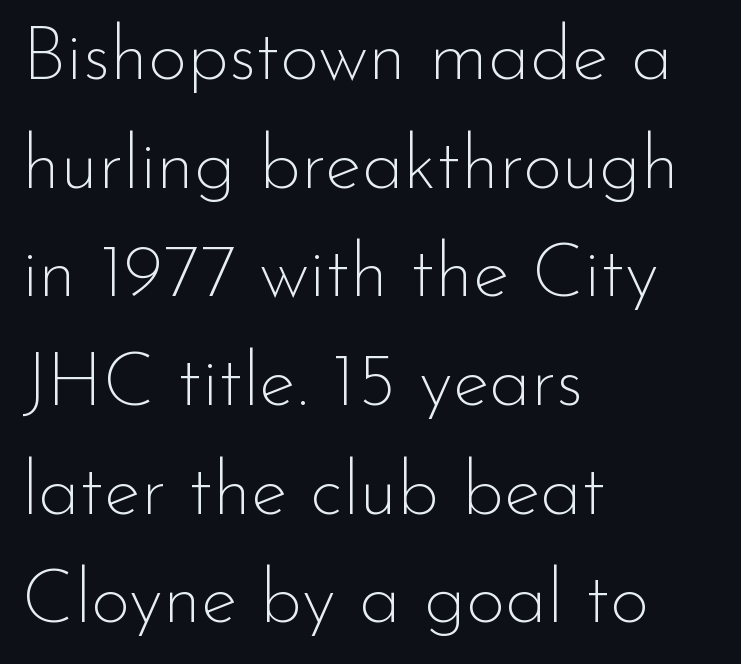
{"serif": "no", "italic": "no", "bold": "no", "weight": "thin", "width": "normal", "stroke_contrast": "low", "x_height": "small", "monospaced": "no", "underline": "no", "align": "left", "line_spacing": "normal", "line_spacing_ratio": 1.43, "letter_spacing": "normal", "letter_spacing_em": 0.0, "glyph_px": 76}
